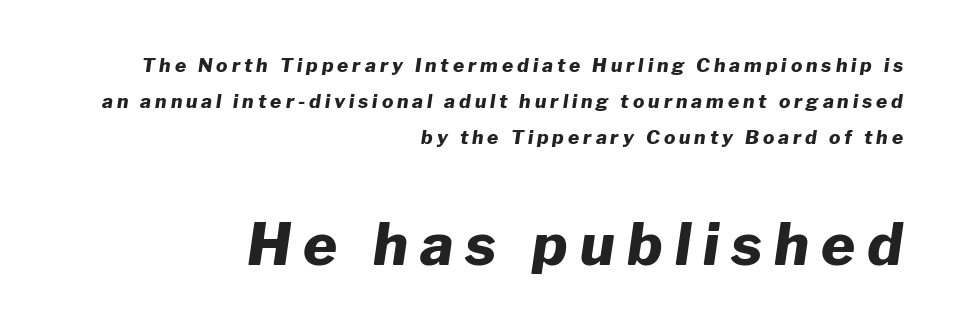
The image shows 58 px heavy type, italic (leaning right); set right-aligned, loose line spacing (1.9x), unusually wide letter spacing (+0.21 em), not underlined; the second (bottom) block is 3.05x larger; low stroke contrast and a medium x-height.
